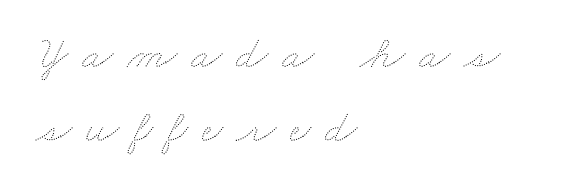
The image shows 46 px thin, wide type; set left-aligned, normal line spacing (1.61x), unusually wide letter spacing (+0.3 em), not underlined; medium stroke contrast and a small x-height.
